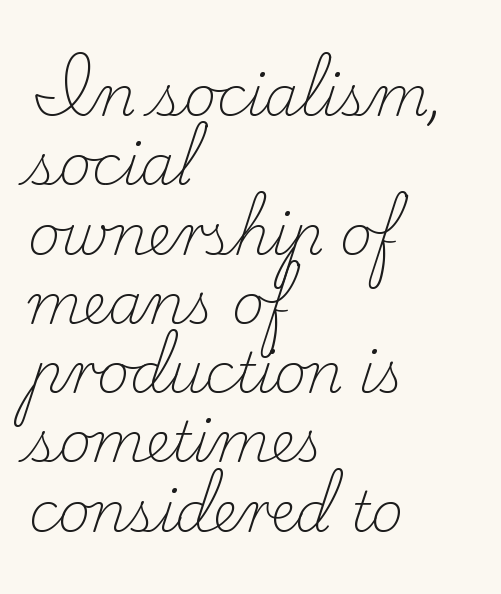
{"serif": "yes", "bold": "no", "weight": "light", "width": "normal", "stroke_contrast": "low", "x_height": "small", "monospaced": "no", "underline": "no", "align": "left", "line_spacing": "normal", "line_spacing_ratio": 1.26, "letter_spacing": "normal", "letter_spacing_em": 0.0, "glyph_px": 55}
